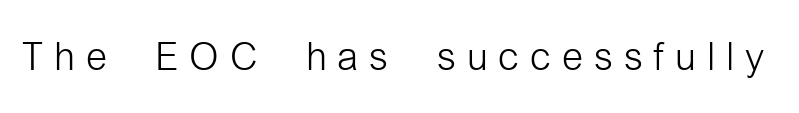
Q: Is the text bold? A: No.
Q: Is the text italic (slanted)? A: No, it is upright.
Q: Is the typeface a serif or a sans-serif typeface? A: Sans-serif.
Q: Is the text underlined? A: No.
Q: Is the spacing between letters normal or unusually wide? A: Unusually wide.
Q: Width (condensed, normal, or wide)? A: Condensed.
Q: Stroke contrast? A: Low.
Q: x-height? A: Medium.
Q: Monospaced? A: No.
